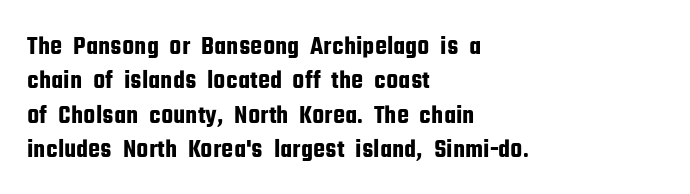
Q: Is the text italic (slanted)? A: No, it is upright.
Q: Is the text underlined? A: No.
Q: How is the paragraph aligned? A: Left-aligned.
Q: Is the spacing between letters normal or unusually wide? A: Normal.
Q: Is the spacing between lines tight, normal or loose? A: Normal.
